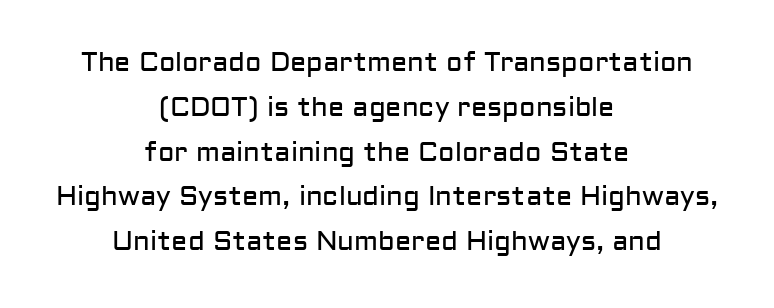
{"italic": "no", "bold": "no", "underline": "no", "align": "center", "line_spacing": "normal", "line_spacing_ratio": 1.66, "letter_spacing": "normal", "letter_spacing_em": 0.0, "glyph_px": 27}
